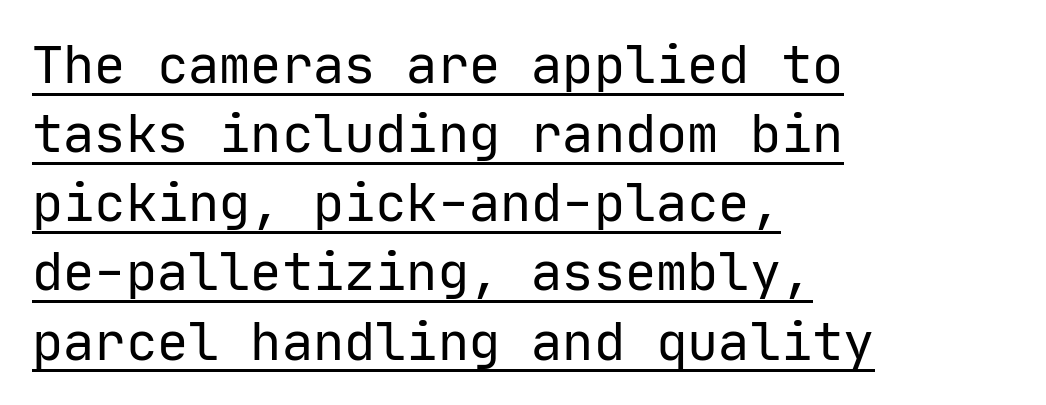
Vertically, the passage feels balanced, rows spaced as you'd expect. The font's upright variant was chosen for this text. Emphasis is given by a line drawn under the lettering. On a weight scale, this lands at 450 or below. Short and long lines alike share a common starting point at left.
